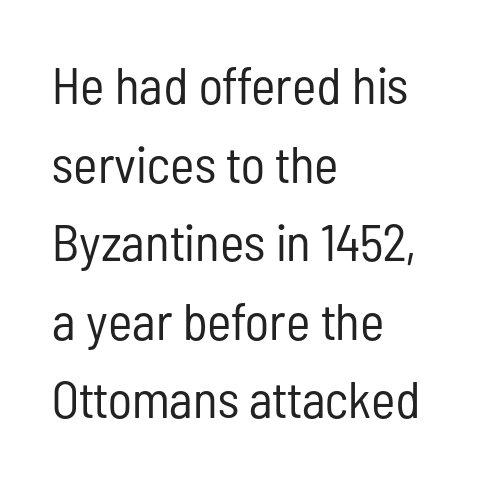
Q: Is the text bold? A: No.
Q: Is the text italic (slanted)? A: No, it is upright.
Q: Is the typeface a serif or a sans-serif typeface? A: Sans-serif.
Q: Is the text underlined? A: No.
Q: How is the paragraph aligned? A: Left-aligned.
Q: Is the spacing between letters normal or unusually wide? A: Normal.
Q: Is the spacing between lines tight, normal or loose? A: Normal.
Q: Width (condensed, normal, or wide)? A: Condensed.
Q: Stroke contrast? A: Low.
Q: x-height? A: Medium.
Q: Monospaced? A: No.
